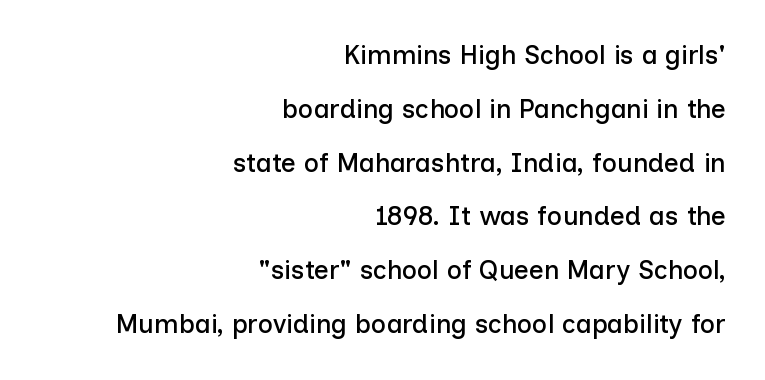
Q: Is the text italic (slanted)? A: No, it is upright.
Q: Is the text underlined? A: No.
Q: How is the paragraph aligned? A: Right-aligned.
Q: Is the spacing between letters normal or unusually wide? A: Normal.
Q: Is the spacing between lines tight, normal or loose? A: Loose.
